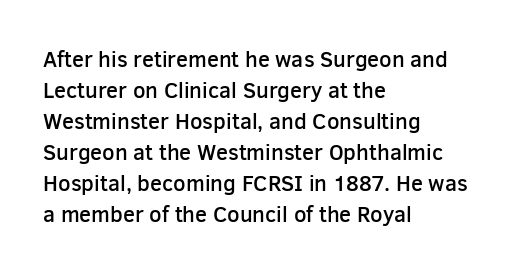
The image shows 22 px text type, upright; set left-aligned, normal line spacing (1.41x), normal letter spacing, not underlined.
